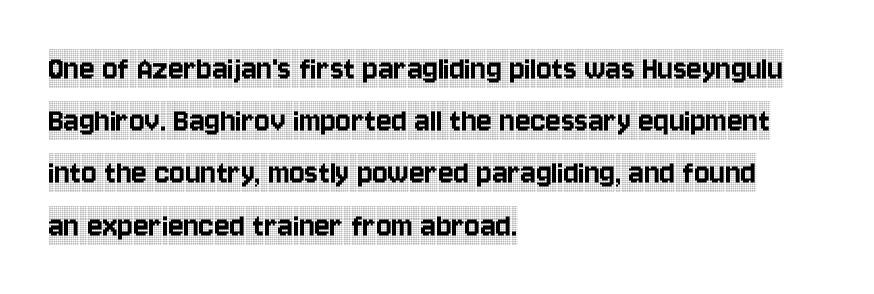
Q: Is the text italic (slanted)? A: No, it is upright.
Q: Is the typeface a serif or a sans-serif typeface? A: Serif.
Q: Is the text underlined? A: No.
Q: How is the paragraph aligned? A: Left-aligned.
Q: Is the spacing between letters normal or unusually wide? A: Normal.
Q: Is the spacing between lines tight, normal or loose? A: Normal.
Q: Width (condensed, normal, or wide)? A: Condensed.
Q: x-height? A: Large.
Q: Monospaced? A: No.
